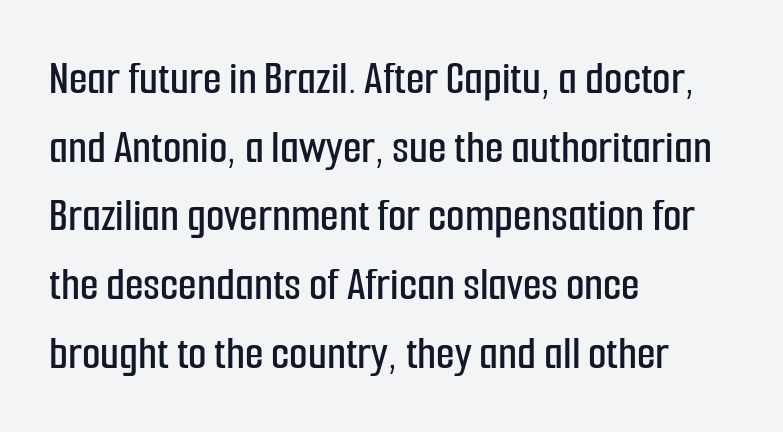
The rendering uses natural spacing where letterforms have individual widths. All the whitespace from short lines collects on the right. The font family rendered here belongs to the sans-serif group. The baseline area is clear. Look at the tracking — it's just the regular setting, nothing added.
